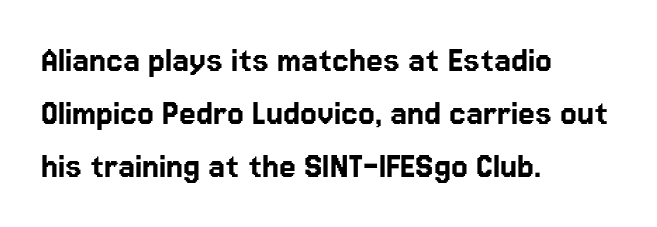
Q: Is the text italic (slanted)? A: No, it is upright.
Q: Is the typeface a serif or a sans-serif typeface? A: Sans-serif.
Q: Is the text underlined? A: No.
Q: How is the paragraph aligned? A: Left-aligned.
Q: Is the spacing between letters normal or unusually wide? A: Normal.
Q: Is the spacing between lines tight, normal or loose? A: Normal.
Q: Width (condensed, normal, or wide)? A: Normal.
Q: Stroke contrast? A: Low.
Q: x-height? A: Medium.
Q: Monospaced? A: No.
